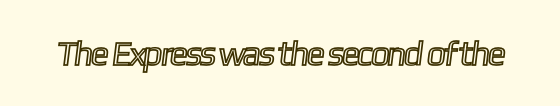
Descender tails drop into unmarked territory. Varying glyph widths throughout — classic text-font behaviour. Default kerning and tracking; the words read as compact shapes.
